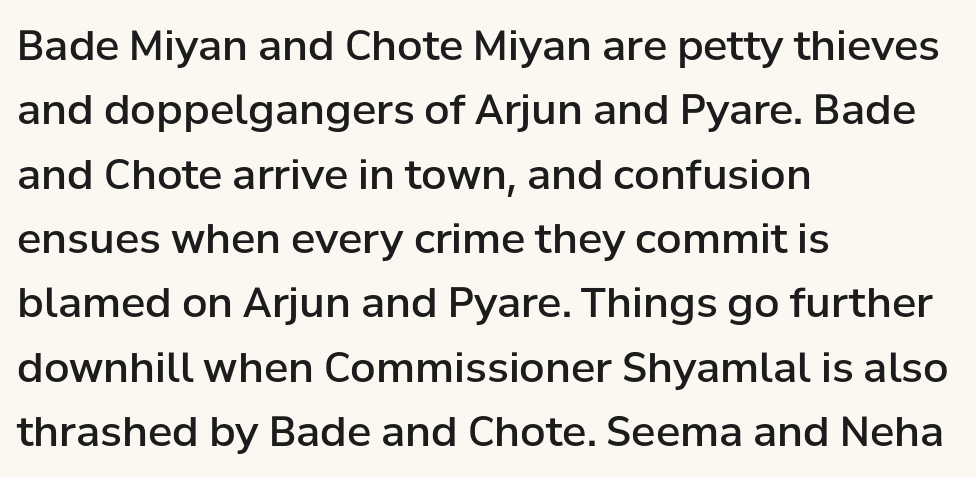
Looks like regular typesetting: each glyph gets only the width it needs. The string is rendered with underlining switched off. The tracking reads as untouched default to a designer's eye. This is the in-between weight designers call semibold or demi. Vertically, the passage feels balanced, rows spaced as you'd expect. You can tell it's not italic because the verticals are truly vertical.
